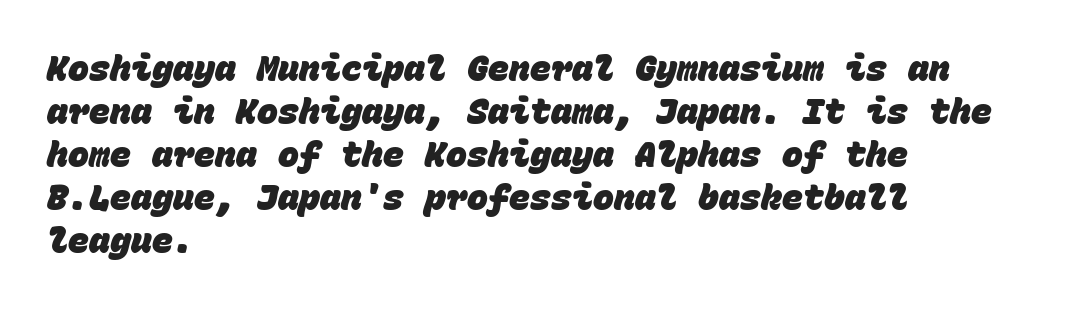
Q: Is the text bold? A: Yes.
Q: Is the typeface a serif or a sans-serif typeface? A: Sans-serif.
Q: Is the text underlined? A: No.
Q: How is the paragraph aligned? A: Left-aligned.
Q: Is the spacing between letters normal or unusually wide? A: Normal.
Q: Width (condensed, normal, or wide)? A: Normal.
Q: Stroke contrast? A: Low.
Q: x-height? A: Large.
Q: Monospaced? A: Yes.
